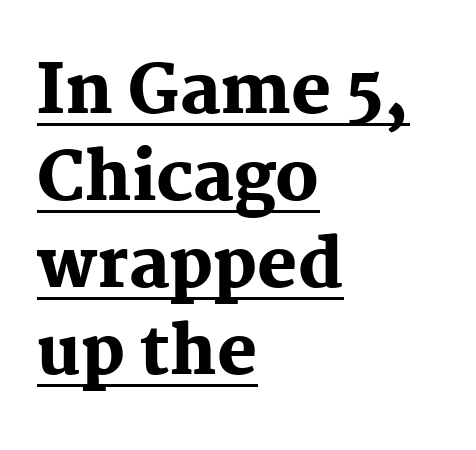
The paragraph shown leans on its left margin. What decoration does the sample have? An underline. Type style note: has serifs. Glyph-to-glyph distance matches everyday printed text. The space between consecutive lines is moderate. Spacing verdict: proportional, widths tailored to each character.
